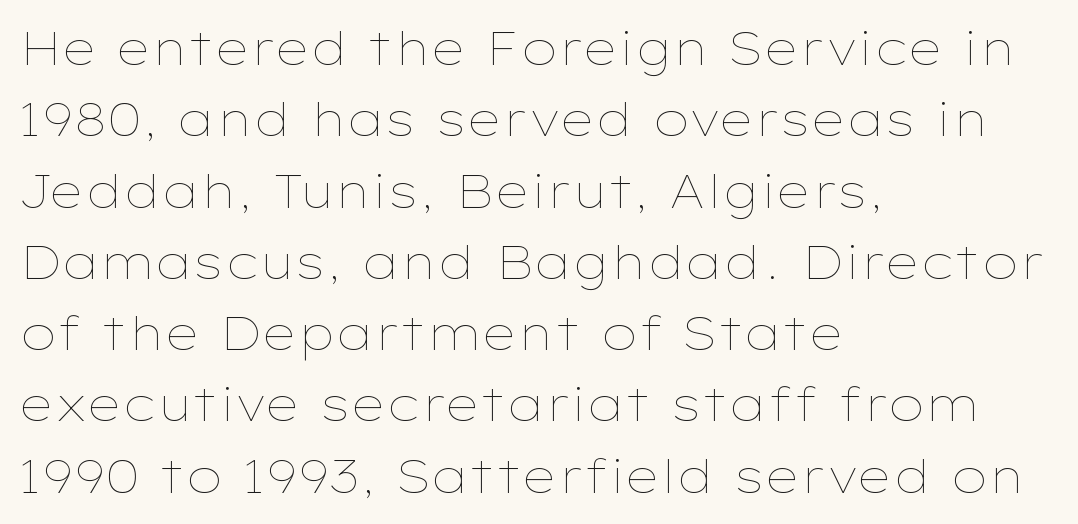
The image shows 46 px thin, wide type, upright; set left-aligned, normal line spacing (1.55x), normal letter spacing, not underlined; low stroke contrast and a medium x-height.
